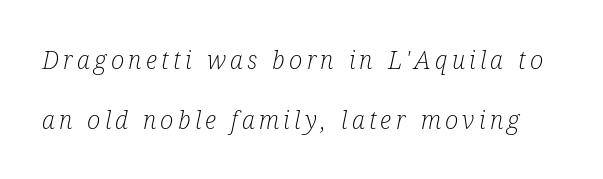
Vertically, the passage feels expansive, rows floating well apart. When letters slant like this, we call the style italic. Stroke thickness stays within the range of a standard reading face or lighter. Quick note: underline off.
